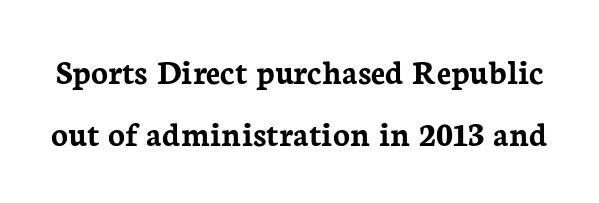
{"serif": "yes", "italic": "no", "bold": "yes", "weight": "semibold", "width": "normal", "stroke_contrast": "low", "x_height": "medium", "monospaced": "no", "underline": "no", "line_spacing_ratio": 1.77, "letter_spacing": "normal", "letter_spacing_em": 0.0, "glyph_px": 35}
